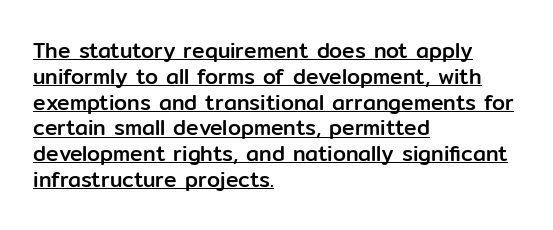
Unlike italic type, these characters show no tilt at all. Descenders here cross a horizontal rule under the line. This rendering uses left alignment, leaving the right contour irregular. The tracking reads as untouched default to a designer's eye.
